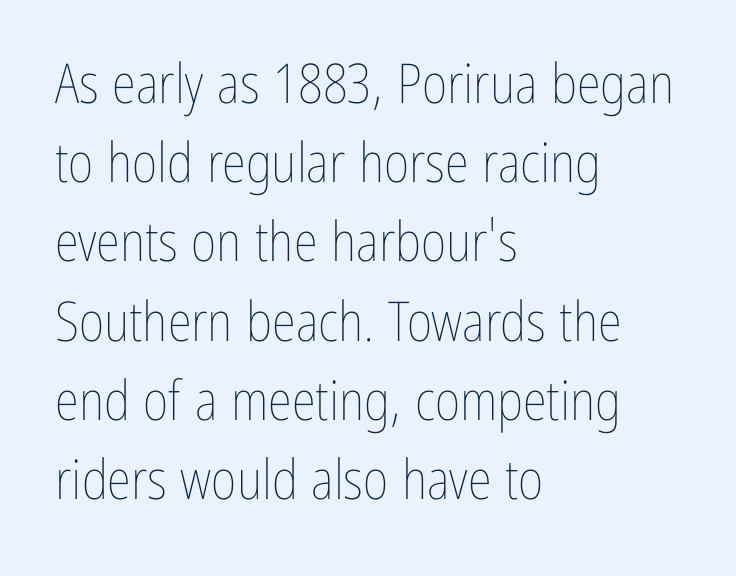
Here the glyphs are tracked normally, forming tight word shapes. Horizontally, the lines are justified to the leading edge only. Quick note: not italic, upright. Heaviness? Minimal to ordinary, like unemphasized prose.
